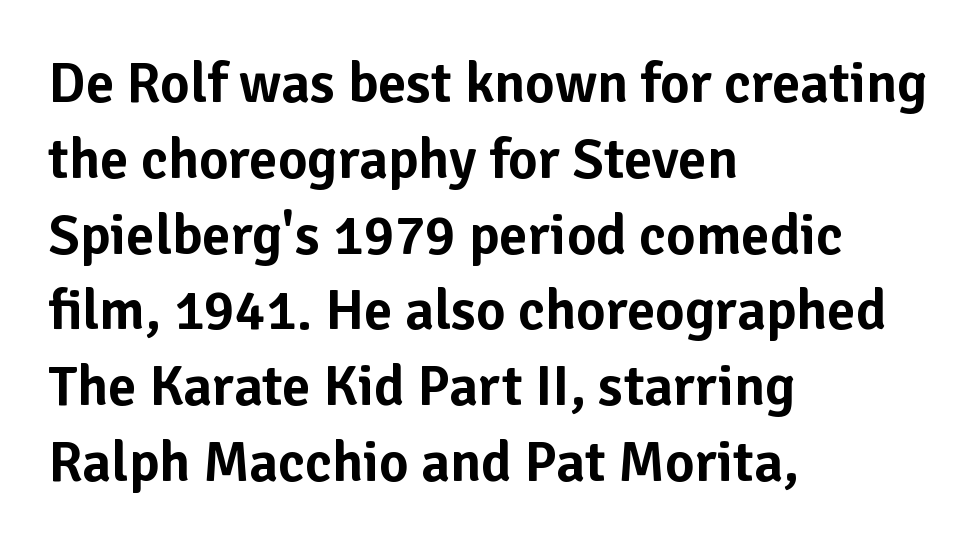
{"serif": "no", "italic": "no", "width": "normal", "stroke_contrast": "low", "x_height": "medium", "monospaced": "no", "underline": "no", "align": "left", "line_spacing": "normal", "line_spacing_ratio": 1.33, "letter_spacing": "normal", "letter_spacing_em": 0.0, "glyph_px": 57}
